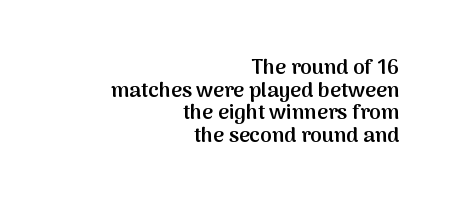
Q: Is the text bold? A: Semi-bold.
Q: Is the text italic (slanted)? A: No, it is upright.
Q: Is the text underlined? A: No.
Q: How is the paragraph aligned? A: Right-aligned.
Q: Is the spacing between letters normal or unusually wide? A: Normal.
Q: Is the spacing between lines tight, normal or loose? A: Tight.
